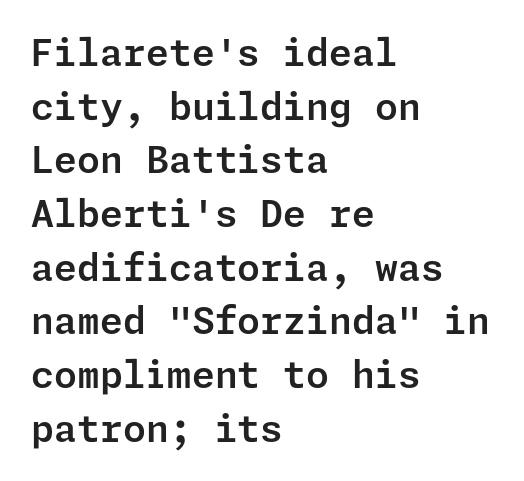
The font's upright variant was chosen for this text. This rendering employs a face without finishing strokes, i.e., a sans-serif. How would I describe the line gaps? Plain and ordinary. These lines are set flush left with a ragged right edge.
